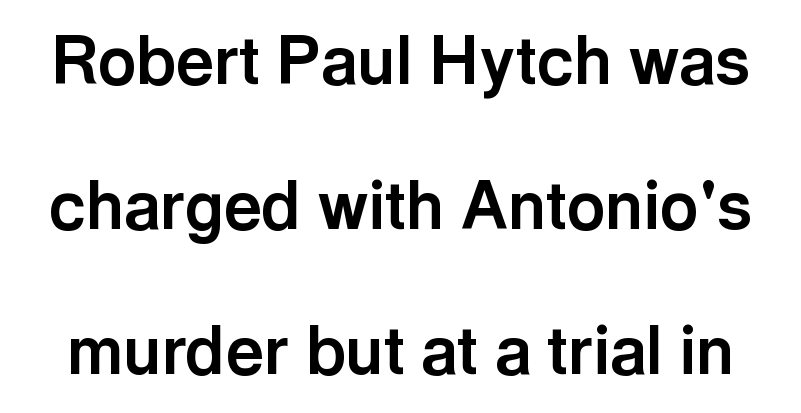
The image shows 66 px bold sans-serif type, upright; set loose line spacing (2.2x), normal letter spacing, not underlined; a medium x-height.
